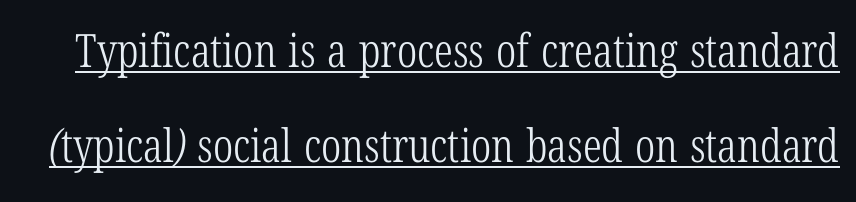
{"serif": "yes", "bold": "no", "weight": "light", "width": "condensed", "stroke_contrast": "low", "x_height": "medium", "monospaced": "no", "underline": "yes", "line_spacing": "loose", "line_spacing_ratio": 2.06, "letter_spacing": "normal", "letter_spacing_em": 0.0, "glyph_px": 46}
